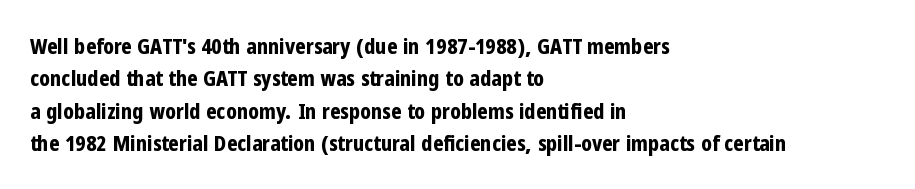
{"italic": "no", "bold": "yes", "underline": "no", "align": "left", "line_spacing": "normal", "line_spacing_ratio": 1.47, "letter_spacing": "normal", "letter_spacing_em": 0.0, "glyph_px": 22}
